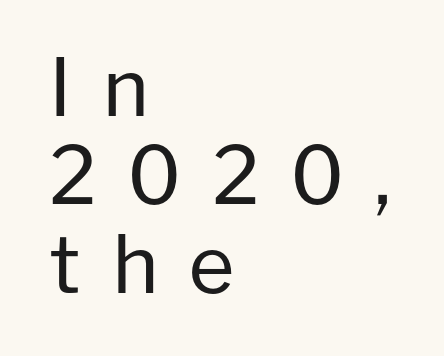
The image shows 79 px regular-weight sans-serif type, upright; set left-aligned, tight line spacing (1.12x), unusually wide letter spacing (+0.38 em), not underlined; low stroke contrast and a medium x-height.
